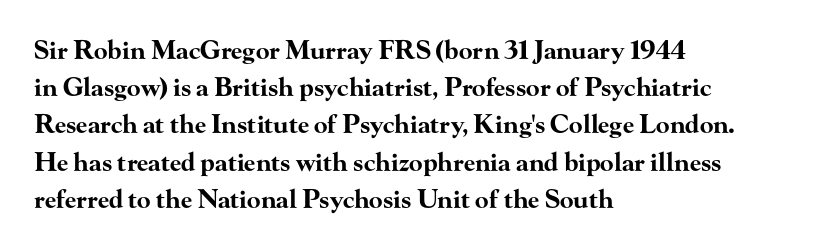
{"italic": "no", "bold": "yes", "underline": "no", "align": "left", "line_spacing": "normal", "line_spacing_ratio": 1.49, "letter_spacing": "normal", "letter_spacing_em": 0.0, "glyph_px": 25}
